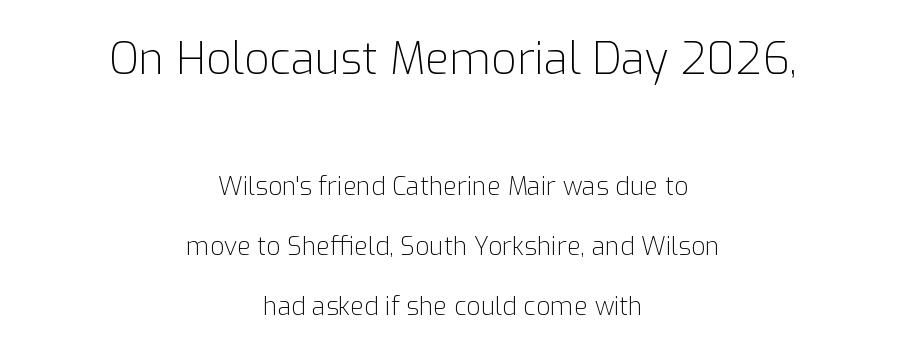
Q: Is the text bold? A: No.
Q: Is the text italic (slanted)? A: No, it is upright.
Q: Is the typeface a serif or a sans-serif typeface? A: Sans-serif.
Q: Is the text underlined? A: No.
Q: How is the paragraph aligned? A: Centered.
Q: Is the spacing between letters normal or unusually wide? A: Normal.
Q: Is the spacing between lines tight, normal or loose? A: Loose.
Q: Which block of text is set in a larger size, the first (top) or the second (bottom)? A: The first (top) one.
Q: Width (condensed, normal, or wide)? A: Normal.
Q: Stroke contrast? A: Low.
Q: x-height? A: Medium.
Q: Monospaced? A: No.
